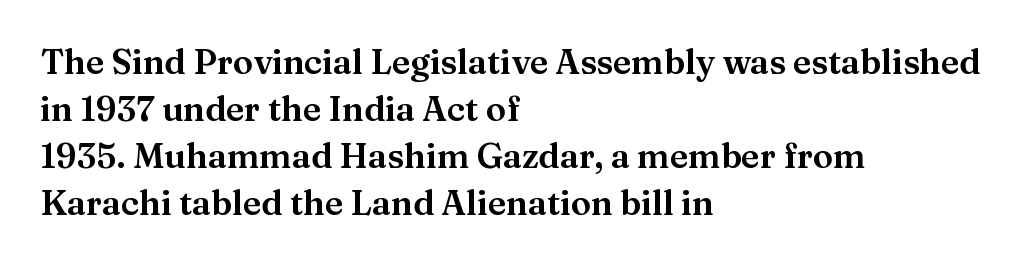
{"serif": "yes", "italic": "no", "width": "normal", "stroke_contrast": "medium", "x_height": "medium", "monospaced": "no", "underline": "no", "align": "left", "line_spacing": "normal", "line_spacing_ratio": 1.38, "letter_spacing": "normal", "letter_spacing_em": 0.0, "glyph_px": 34}
